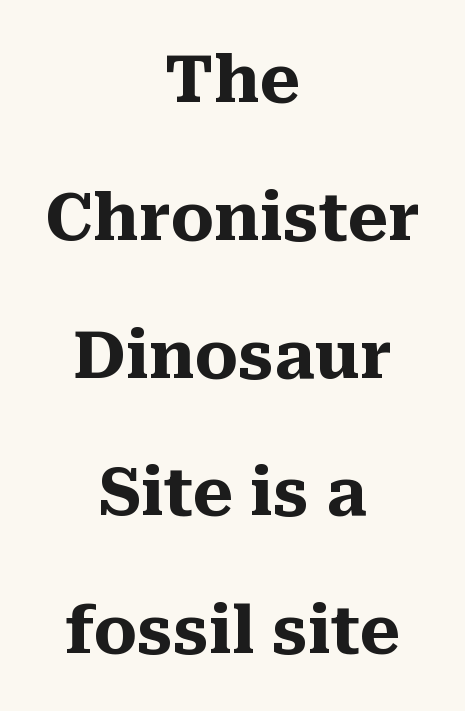
Q: Is the text bold? A: Yes.
Q: Is the text italic (slanted)? A: No, it is upright.
Q: Is the typeface a serif or a sans-serif typeface? A: Serif.
Q: Is the text underlined? A: No.
Q: How is the paragraph aligned? A: Centered.
Q: Is the spacing between letters normal or unusually wide? A: Normal.
Q: Is the spacing between lines tight, normal or loose? A: Loose.
Q: Width (condensed, normal, or wide)? A: Normal.
Q: Stroke contrast? A: Medium.
Q: x-height? A: Medium.
Q: Monospaced? A: No.
